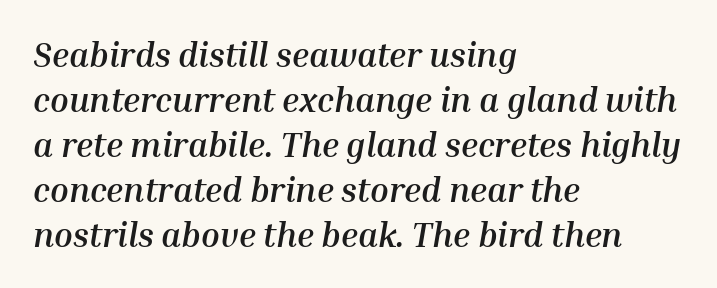
{"italic": "yes", "lean": "right", "slant_degrees": 10, "bold": "yes", "weight": "semibold", "width": "normal", "stroke_contrast": "medium", "x_height": "medium", "monospaced": "no", "underline": "no", "align": "left", "line_spacing": "normal", "line_spacing_ratio": 1.32, "letter_spacing": "normal", "letter_spacing_em": 0.0, "glyph_px": 34}
